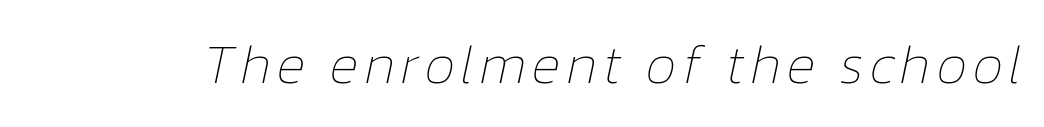
{"italic": "yes", "lean": "right", "slant_degrees": 12, "bold": "no", "weight": "thin", "width": "normal", "stroke_contrast": "low", "x_height": "medium", "monospaced": "no", "underline": "no", "glyph_px": 55}
